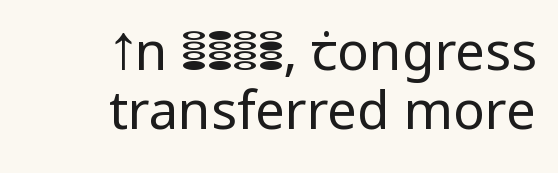
Heaviness? Minimal to ordinary, like unemphasized prose. Character widths vary here, with narrow letters taking less room than wide ones. The lines in this sample share a right terminus and differ only in where they begin. Grotesque or geometric, the face here clearly has no serifs. Just letters on the line, the space beneath them empty.
